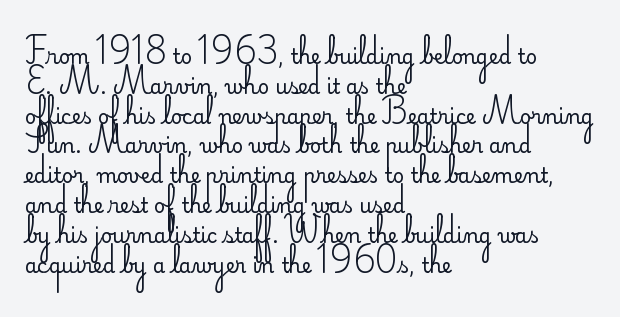
{"italic": "no", "bold": "no", "underline": "no", "align": "left", "line_spacing": "normal", "line_spacing_ratio": 1.49, "letter_spacing": "normal", "letter_spacing_em": 0.0, "glyph_px": 20}
